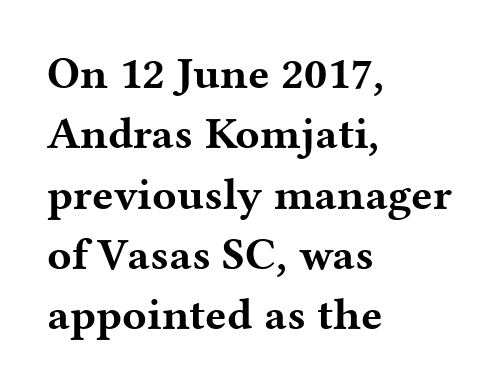
Proportional: the letters do not fall into vertical columns. The passage shown is not underscored anywhere. The setting favours the left margin, as ordinary paragraphs usually do. This rendering leaves character spacing at its baseline value. Yep, those are serifs on the letters.
